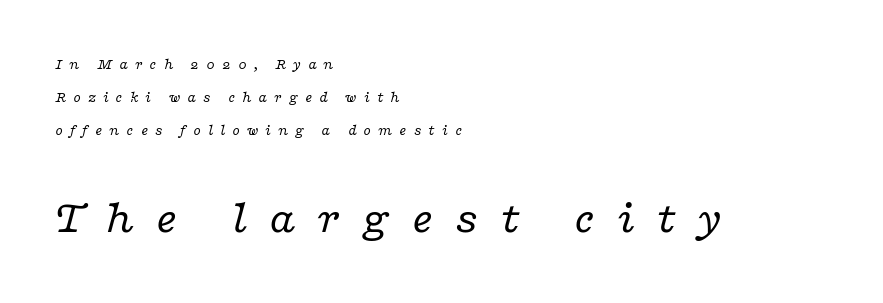
Q: Is the text bold? A: No.
Q: Is the text italic (slanted)? A: Yes, it leans right by about 16 degrees.
Q: Is the typeface a serif or a sans-serif typeface? A: Serif.
Q: Is the text underlined? A: No.
Q: How is the paragraph aligned? A: Left-aligned.
Q: Is the spacing between letters normal or unusually wide? A: Unusually wide.
Q: Is the spacing between lines tight, normal or loose? A: Loose.
Q: Which block of text is set in a larger size, the first (top) or the second (bottom)? A: The second (bottom) one.
Q: Width (condensed, normal, or wide)? A: Wide.
Q: Stroke contrast? A: Low.
Q: x-height? A: Medium.
Q: Monospaced? A: No.
